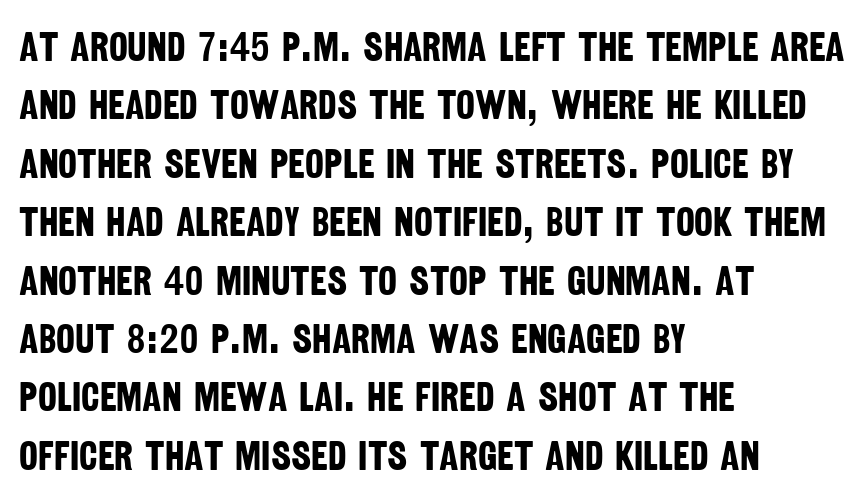
Has an underline been added? It has not. These lines are composed in type without serifs. Pretty heavy lettering here — definitely bold. The rendering keeps characters at their native spacing. If you drew a ruler down the left edge, every line would touch it.
